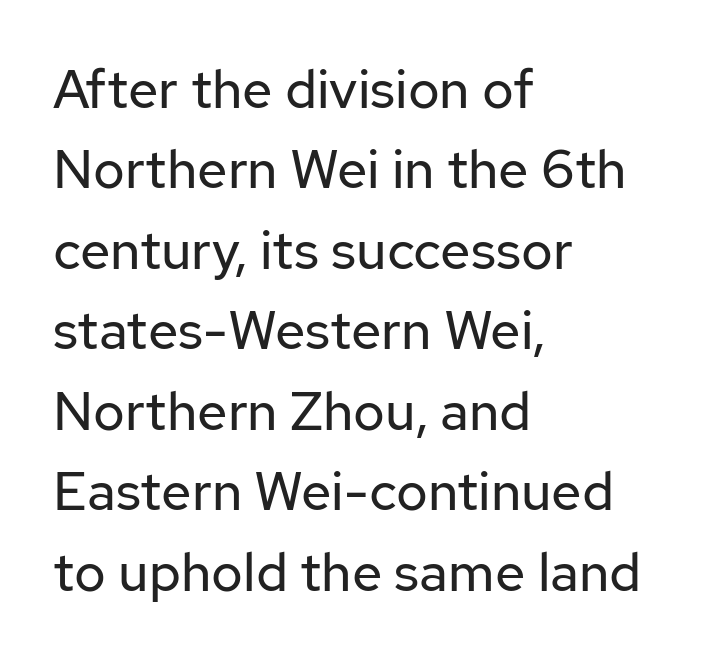
Q: Is the text bold? A: No.
Q: Is the text italic (slanted)? A: No, it is upright.
Q: Is the typeface a serif or a sans-serif typeface? A: Sans-serif.
Q: Is the text underlined? A: No.
Q: How is the paragraph aligned? A: Left-aligned.
Q: Is the spacing between letters normal or unusually wide? A: Normal.
Q: Is the spacing between lines tight, normal or loose? A: Normal.
Q: Width (condensed, normal, or wide)? A: Normal.
Q: Stroke contrast? A: Low.
Q: x-height? A: Medium.
Q: Monospaced? A: No.
